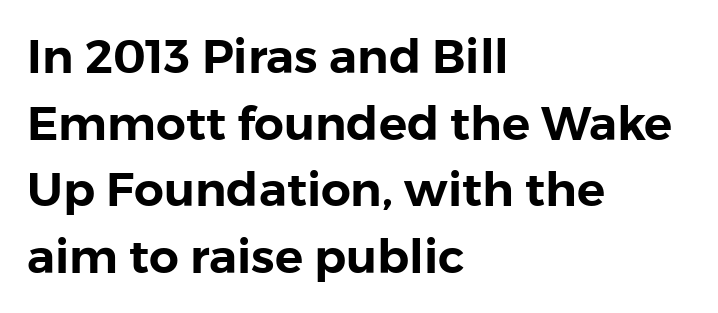
Q: Is the text italic (slanted)? A: No, it is upright.
Q: Is the typeface a serif or a sans-serif typeface? A: Sans-serif.
Q: Is the text underlined? A: No.
Q: How is the paragraph aligned? A: Left-aligned.
Q: Is the spacing between letters normal or unusually wide? A: Normal.
Q: Is the spacing between lines tight, normal or loose? A: Normal.
Q: Width (condensed, normal, or wide)? A: Normal.
Q: Stroke contrast? A: Low.
Q: x-height? A: Medium.
Q: Monospaced? A: No.
